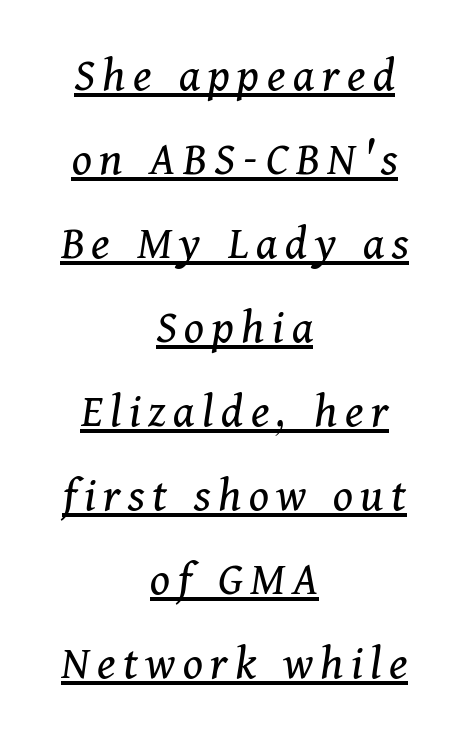
Q: Is the text bold? A: No.
Q: Is the text italic (slanted)? A: Yes, it leans right by about 11 degrees.
Q: Is the typeface a serif or a sans-serif typeface? A: Serif.
Q: Is the text underlined? A: Yes.
Q: How is the paragraph aligned? A: Centered.
Q: Is the spacing between lines tight, normal or loose? A: Normal.
Q: Width (condensed, normal, or wide)? A: Normal.
Q: Stroke contrast? A: Medium.
Q: x-height? A: Medium.
Q: Monospaced? A: No.
